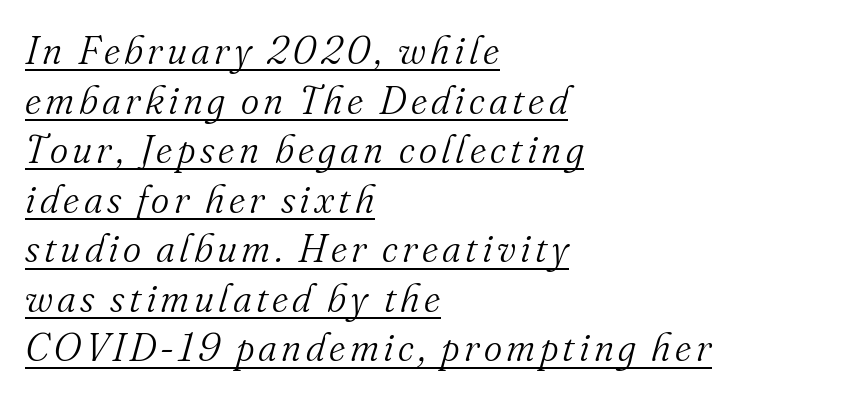
Tall strokes in this sample are angled rather than plumb. A normal amount of white space separates one row of letters from the next. This sample carries an underscore along the baseline area. Check where the strokes stop: tiny serifs finish them off.
